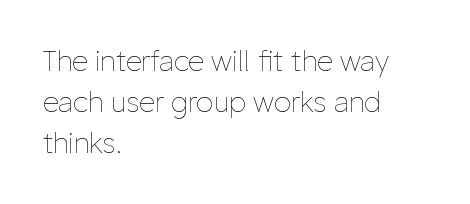
The image shows 28 px thin type, upright; set left-aligned, normal line spacing (1.47x), normal letter spacing, not underlined; low stroke contrast and a medium x-height.
